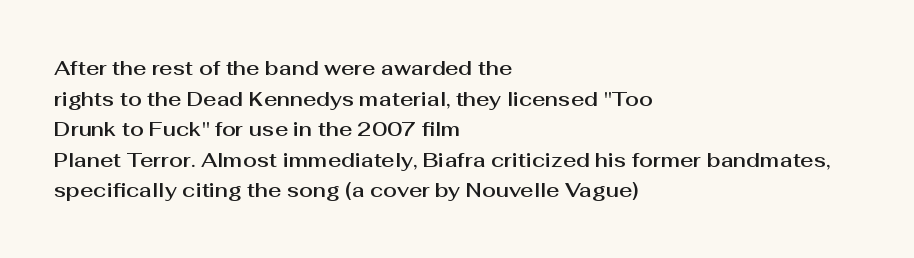
{"italic": "no", "underline": "no", "align": "left", "line_spacing": "normal", "line_spacing_ratio": 1.53, "letter_spacing": "normal", "letter_spacing_em": 0.0, "glyph_px": 20}
